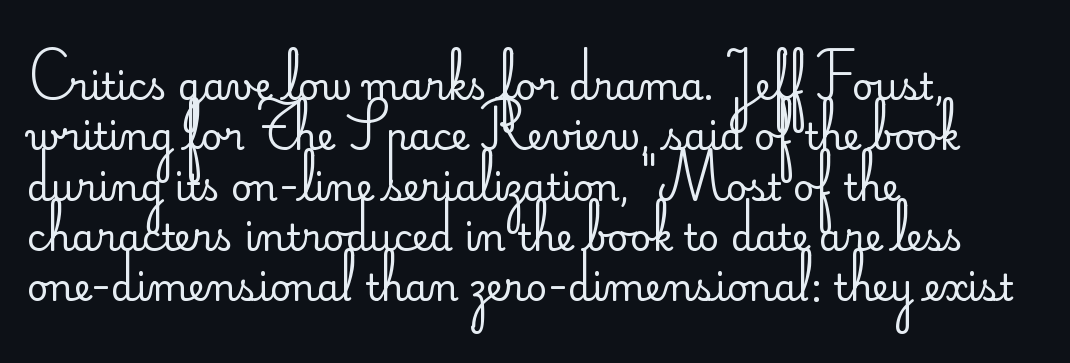
{"serif": "no", "italic": "no", "bold": "no", "weight": "regular", "width": "normal", "stroke_contrast": "low", "x_height": "small", "monospaced": "no", "underline": "no", "align": "left", "line_spacing": "normal", "line_spacing_ratio": 1.36, "letter_spacing": "normal", "letter_spacing_em": 0.0, "glyph_px": 37}
